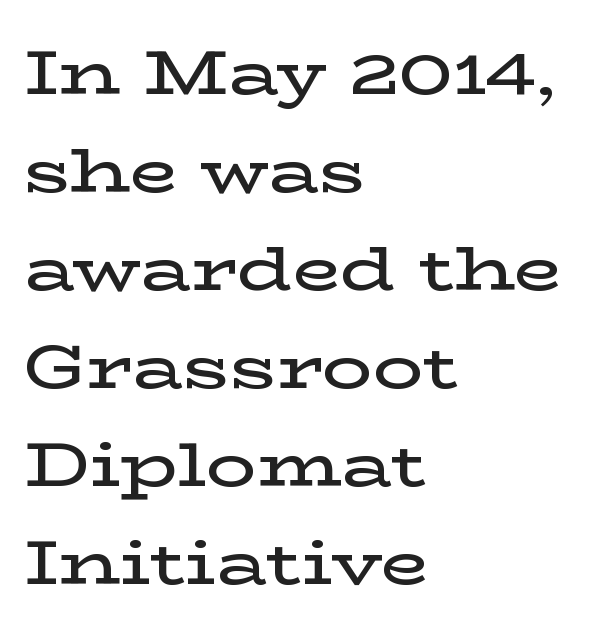
Every character sits straight up, as roman type does. Is the block centered? No — it sits flush against the left margin. A typesetter would call this proportional, since set widths differ per character. Vertically, the passage feels balanced, rows spaced as you'd expect.
